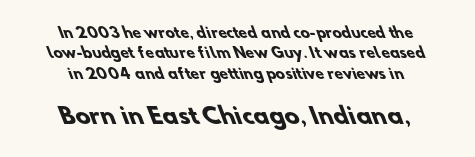
The image shows 22 px bold type; set centered, normal line spacing (1.46x), normal letter spacing, not underlined; the second (bottom) block is 1.57x larger.
